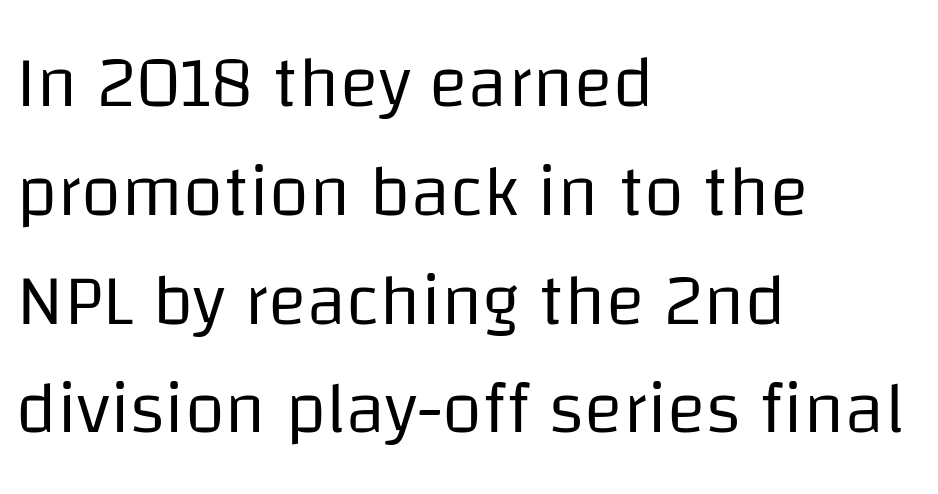
The image shows 73 px regular-weight sans-serif type, upright; set left-aligned, normal line spacing (1.49x), normal letter spacing, not underlined; low stroke contrast and a large x-height.
